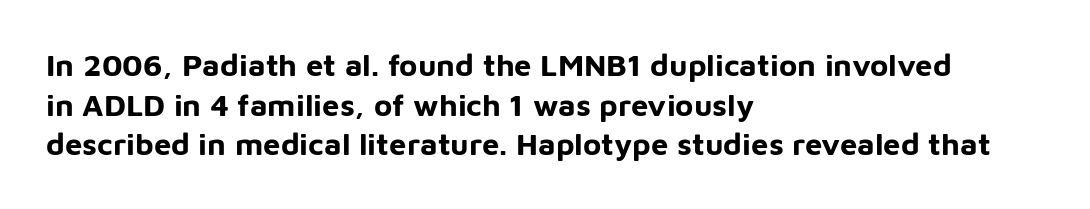
Q: Is the text bold? A: Yes.
Q: Is the text italic (slanted)? A: No, it is upright.
Q: Is the typeface a serif or a sans-serif typeface? A: Sans-serif.
Q: Is the text underlined? A: No.
Q: How is the paragraph aligned? A: Left-aligned.
Q: Is the spacing between letters normal or unusually wide? A: Normal.
Q: Is the spacing between lines tight, normal or loose? A: Normal.
Q: Width (condensed, normal, or wide)? A: Normal.
Q: Stroke contrast? A: Low.
Q: x-height? A: Medium.
Q: Monospaced? A: No.
